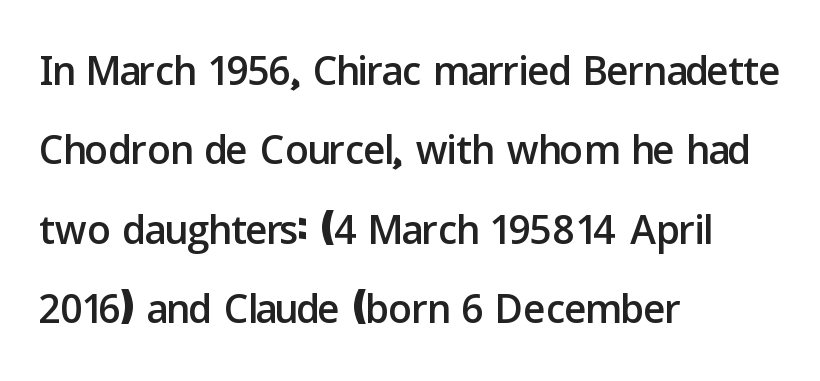
The image shows 58 px sans-serif type, upright; set left-aligned, normal line spacing (1.37x), normal letter spacing, not underlined; low stroke contrast and a medium x-height.
